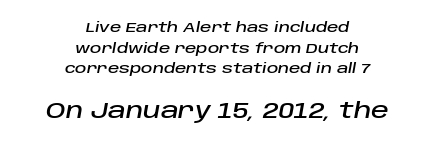
Q: Is the text italic (slanted)? A: Yes, it leans right by about 10 degrees.
Q: Is the text underlined? A: No.
Q: How is the paragraph aligned? A: Centered.
Q: Is the spacing between letters normal or unusually wide? A: Normal.
Q: Is the spacing between lines tight, normal or loose? A: Normal.
Q: Which block of text is set in a larger size, the first (top) or the second (bottom)? A: The second (bottom) one.
